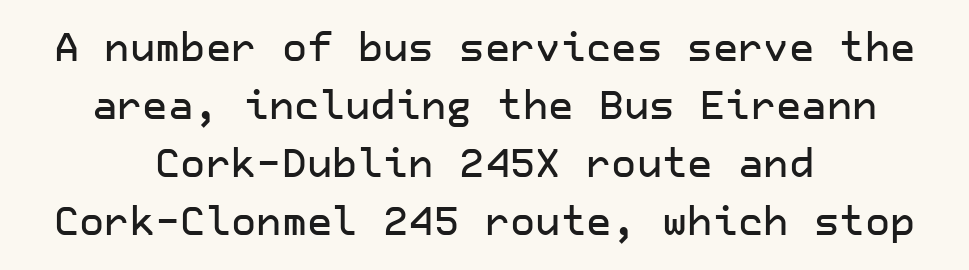
The image shows 39 px sans-serif type, upright; set centered, normal line spacing (1.49x), normal letter spacing, not underlined; low stroke contrast and a medium x-height.
